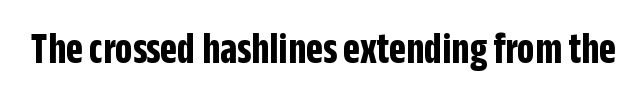
The image shows 44 px bold, condensed sans-serif type, upright; set normal letter spacing, not underlined; low stroke contrast and a large x-height.
